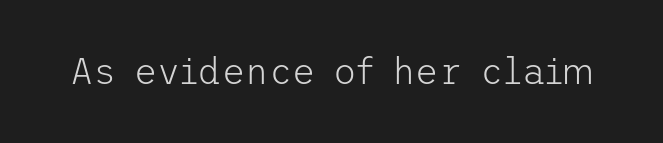
Look at the bottom of the vertical strokes: they stop flat, with no serifs. Anything drawn beneath the words? Only blank space. The face looks like a standard text weight, possibly lighter. It's the straight-up-and-down kind of type. Between one letter and the next there's only the usual sliver of space.
